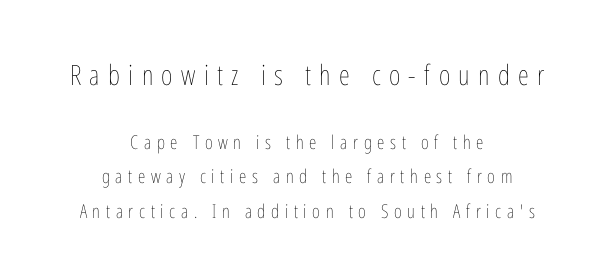
The image shows 28 px thin, condensed type, upright; set centered, line spacing 1.81x, unusually wide letter spacing (+0.3 em), not underlined; the first (top) block is 1.47x larger; low stroke contrast and a medium x-height.
